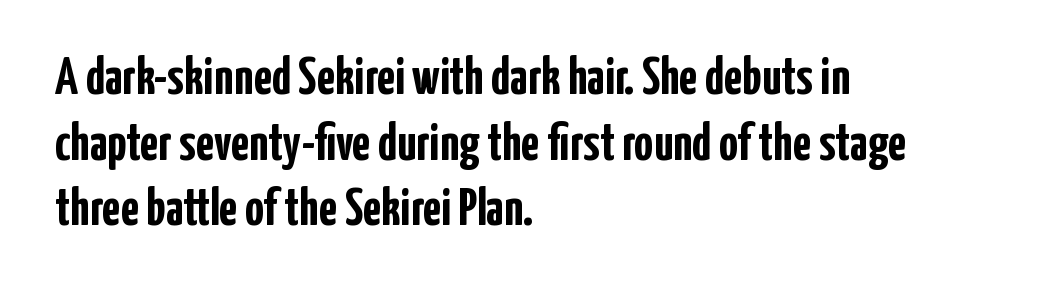
{"serif": "no", "italic": "no", "bold": "yes", "weight": "semibold", "width": "condensed", "stroke_contrast": "low", "x_height": "medium", "monospaced": "no", "underline": "no", "align": "left", "line_spacing_ratio": 1.24, "letter_spacing": "normal", "letter_spacing_em": 0.0, "glyph_px": 53}
